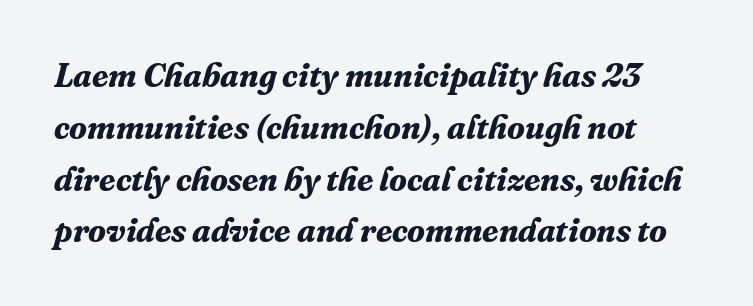
The image shows 33 px bold serif type, italic (leaning right); set normal line spacing (1.57x), normal letter spacing, not underlined; medium stroke contrast and a medium x-height.
